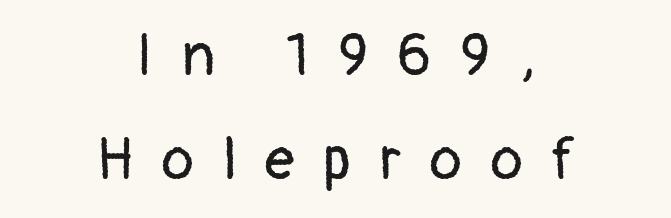
{"serif": "no", "italic": "no", "bold": "no", "weight": "regular", "width": "normal", "stroke_contrast": "low", "x_height": "medium", "monospaced": "no", "underline": "no", "align": "center", "line_spacing_ratio": 1.77, "letter_spacing": "wide", "letter_spacing_em": 0.49, "glyph_px": 59}
